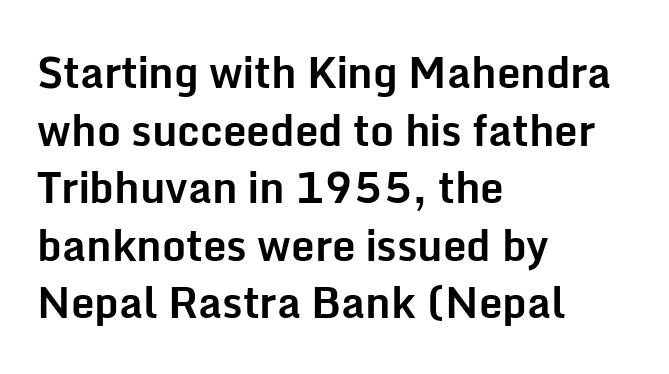
{"serif": "no", "italic": "no", "bold": "yes", "weight": "bold", "width": "normal", "stroke_contrast": "low", "x_height": "medium", "monospaced": "no", "underline": "no", "align": "left", "line_spacing": "normal", "line_spacing_ratio": 1.37, "letter_spacing": "normal", "letter_spacing_em": 0.0, "glyph_px": 42}
